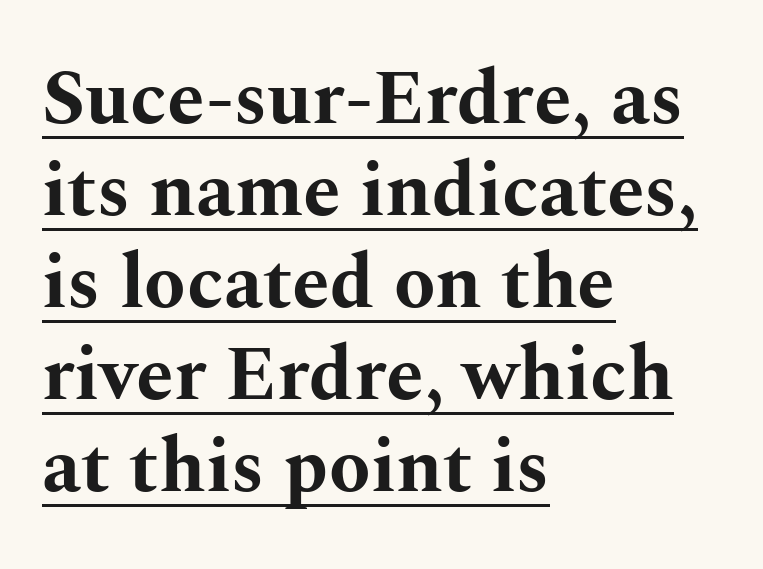
{"serif": "yes", "italic": "no", "bold": "yes", "weight": "bold", "width": "wide", "stroke_contrast": "medium", "x_height": "medium", "monospaced": "no", "underline": "yes", "align": "left", "line_spacing_ratio": 1.21, "letter_spacing": "normal", "letter_spacing_em": 0.0, "glyph_px": 76}
